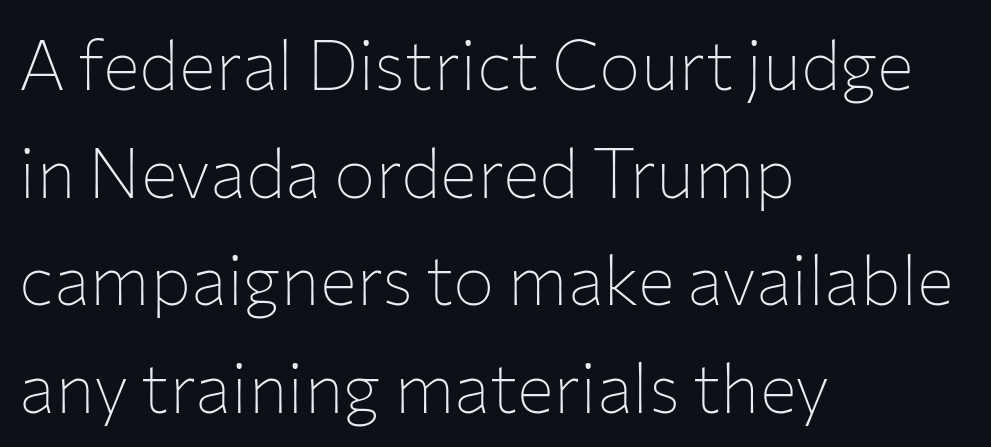
The image shows 69 px thin sans-serif type, upright; set left-aligned, normal line spacing (1.56x), normal letter spacing, not underlined; low stroke contrast and a medium x-height.
